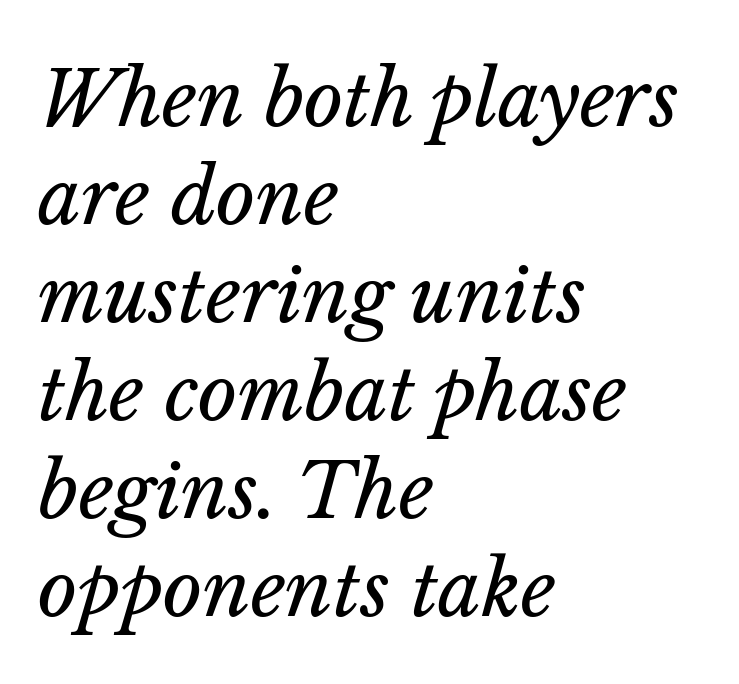
The image shows 76 px regular-weight type, italic (leaning right); set left-aligned, normal line spacing (1.29x), normal letter spacing, not underlined; low stroke contrast and a medium x-height.
